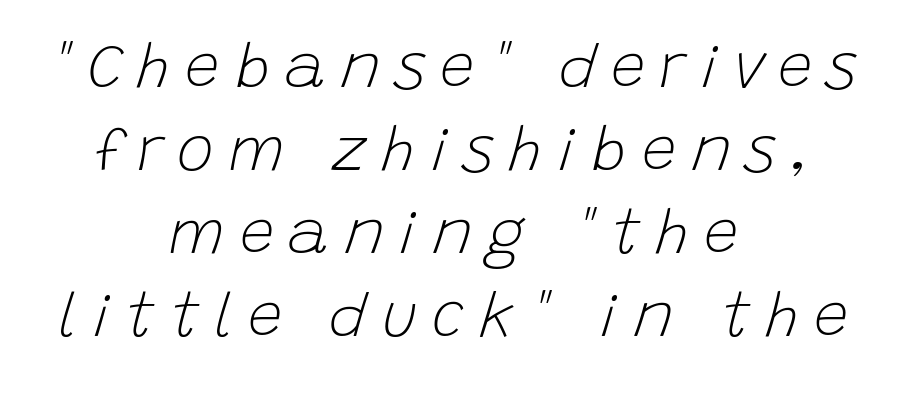
{"italic": "yes", "lean": "right", "slant_degrees": 15, "bold": "no", "weight": "light", "width": "normal", "stroke_contrast": "low", "x_height": "large", "monospaced": "no", "underline": "no", "align": "center", "line_spacing": "normal", "line_spacing_ratio": 1.34, "letter_spacing": "wide", "letter_spacing_em": 0.23, "glyph_px": 62}
